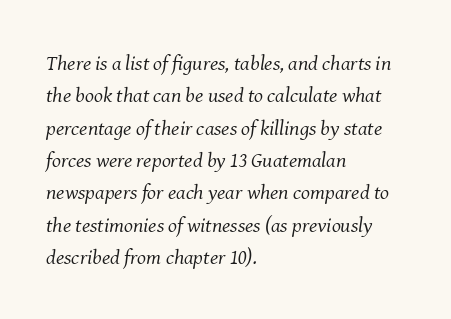
The image shows 21 px text type, italic (leaning right); set left-aligned, normal line spacing (1.54x), normal letter spacing, not underlined.
